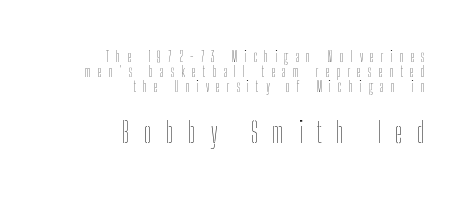
The tracking reads as deliberately expanded to a designer's eye. Is there much room between lines? No — they nearly touch. The face used here is proportionally spaced, like ordinary book or web type. The baseline area is clear. Vertical strokes here are truly vertical.
